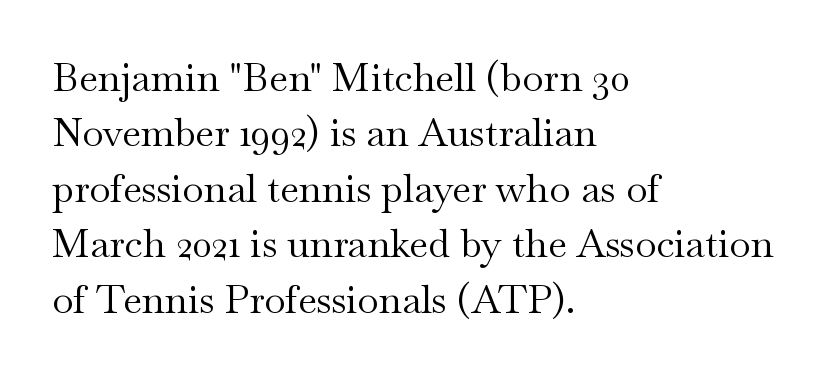
The image shows 39 px regular-weight, wide serif type, upright; set left-aligned, normal line spacing (1.42x), normal letter spacing, not underlined; medium stroke contrast and a small x-height.
